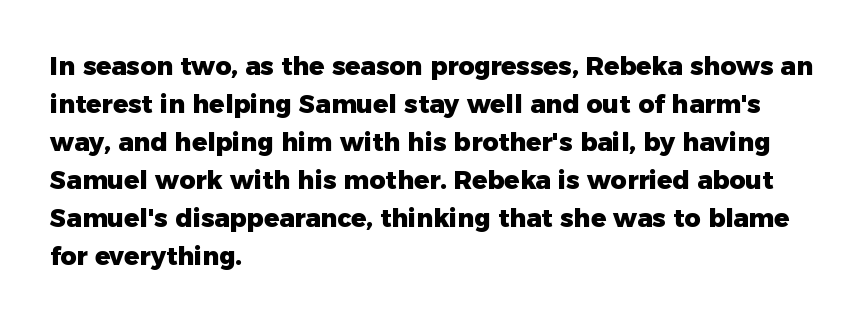
The image shows 25 px bold type, upright; set left-aligned, normal line spacing (1.52x), normal letter spacing, not underlined.
